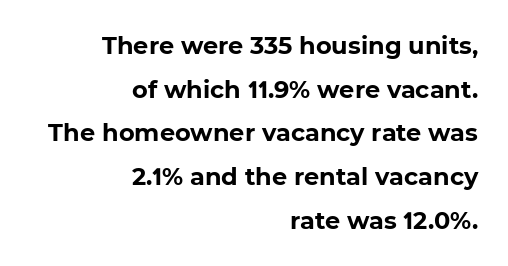
The image shows 24 px bold type; set right-aligned, line spacing 1.82x, normal letter spacing, not underlined.
